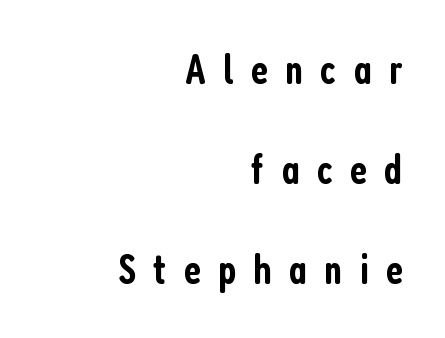
The image shows 43 px semibold, condensed sans-serif type, upright; set right-aligned, loose line spacing (2.33x), unusually wide letter spacing (+0.4 em), not underlined; low stroke contrast and a medium x-height.
